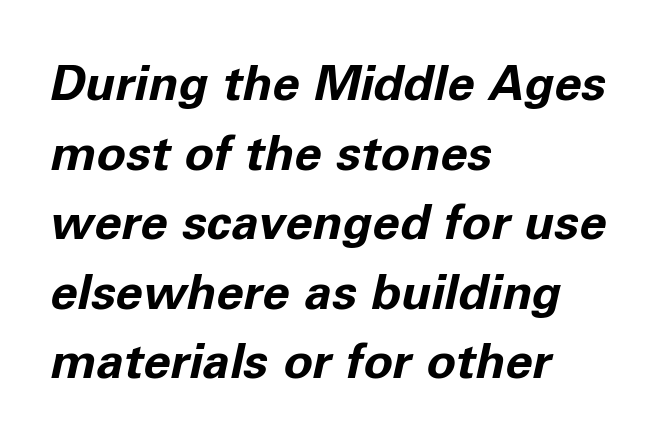
The image shows 49 px bold type, italic (leaning right); set left-aligned, normal line spacing (1.42x), normal letter spacing, not underlined; low stroke contrast and a medium x-height.
